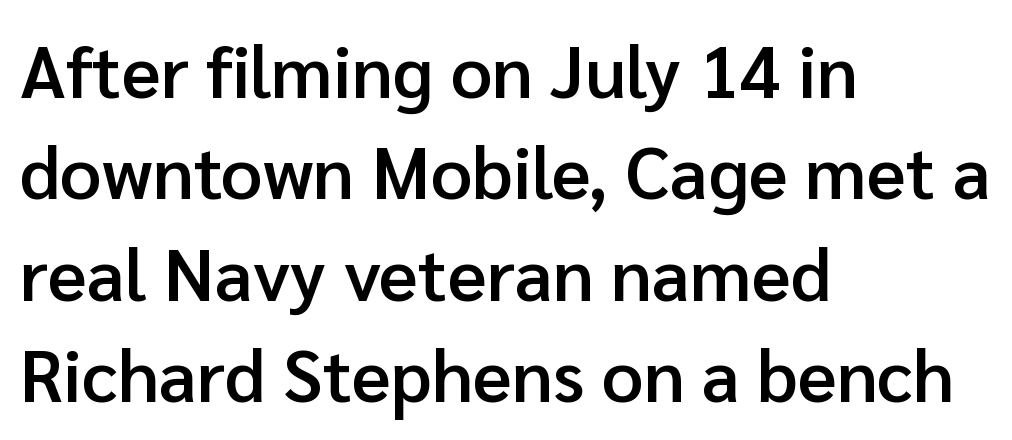
Q: Is the text bold? A: Semi-bold.
Q: Is the text italic (slanted)? A: No, it is upright.
Q: Is the typeface a serif or a sans-serif typeface? A: Sans-serif.
Q: Is the text underlined? A: No.
Q: How is the paragraph aligned? A: Left-aligned.
Q: Is the spacing between letters normal or unusually wide? A: Normal.
Q: Is the spacing between lines tight, normal or loose? A: Normal.
Q: Width (condensed, normal, or wide)? A: Normal.
Q: Stroke contrast? A: Low.
Q: x-height? A: Medium.
Q: Monospaced? A: No.
